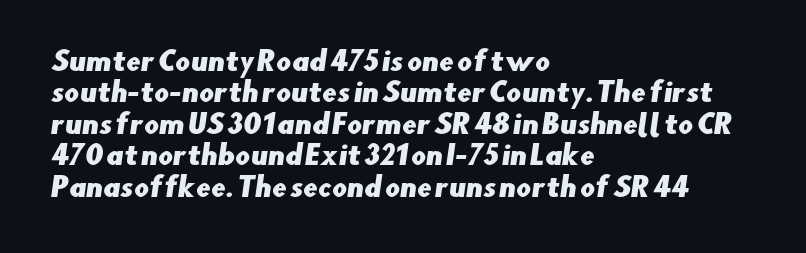
Q: Is the text underlined? A: No.
Q: How is the paragraph aligned? A: Left-aligned.
Q: Is the spacing between letters normal or unusually wide? A: Normal.
